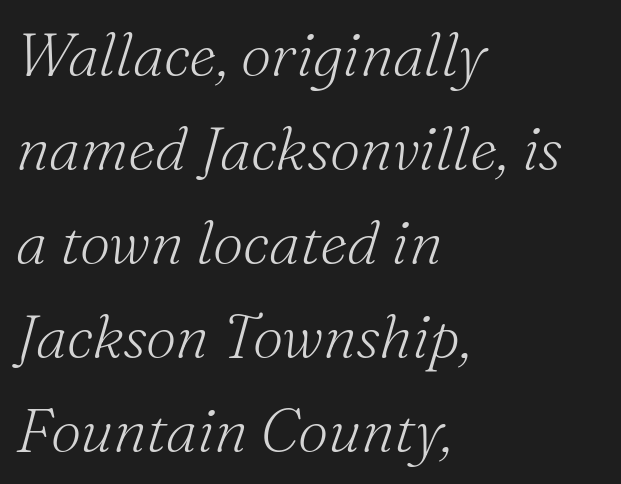
{"serif": "yes", "italic": "yes", "lean": "right", "slant_degrees": 16, "bold": "no", "weight": "light", "width": "normal", "stroke_contrast": "medium", "x_height": "small", "monospaced": "no", "underline": "no", "align": "left", "line_spacing": "normal", "line_spacing_ratio": 1.54, "letter_spacing": "normal", "letter_spacing_em": 0.0, "glyph_px": 61}
